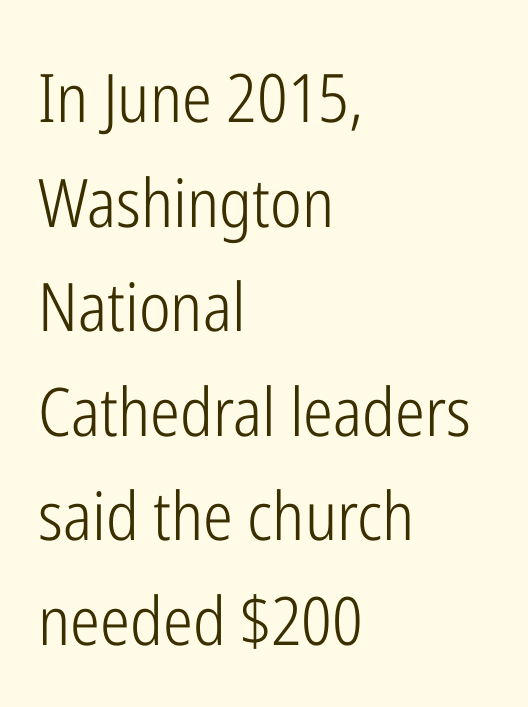
Q: Is the text bold? A: No.
Q: Is the text italic (slanted)? A: No, it is upright.
Q: Is the typeface a serif or a sans-serif typeface? A: Sans-serif.
Q: Is the text underlined? A: No.
Q: How is the paragraph aligned? A: Left-aligned.
Q: Is the spacing between letters normal or unusually wide? A: Normal.
Q: Is the spacing between lines tight, normal or loose? A: Normal.
Q: Width (condensed, normal, or wide)? A: Condensed.
Q: Stroke contrast? A: Low.
Q: x-height? A: Medium.
Q: Monospaced? A: No.
